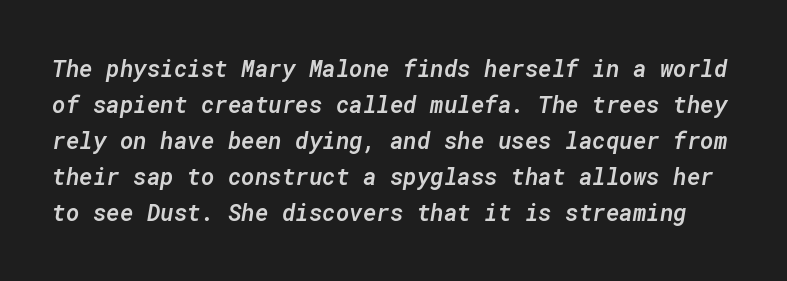
Normally led — the rows are evenly, conventionally spaced. The line texture is even and compact thanks to regular tracking. This is moderately heavy type, rendered in semibold. Just letters on the line, the space beneath them empty.
